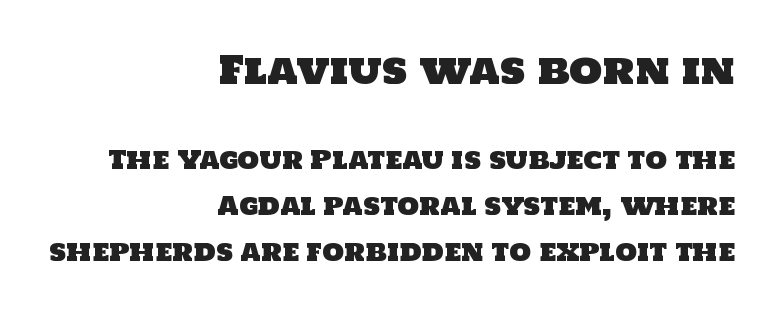
Q: Is the typeface a serif or a sans-serif typeface? A: Sans-serif.
Q: Is the text underlined? A: No.
Q: How is the paragraph aligned? A: Right-aligned.
Q: Is the spacing between letters normal or unusually wide? A: Normal.
Q: Which block of text is set in a larger size, the first (top) or the second (bottom)? A: The first (top) one.
Q: Width (condensed, normal, or wide)? A: Normal.
Q: Stroke contrast? A: Low.
Q: x-height? A: Large.
Q: Monospaced? A: No.
